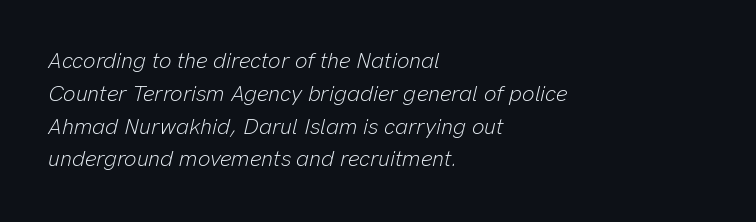
Q: Is the text bold? A: No.
Q: Is the text italic (slanted)? A: Yes, it leans right by about 13 degrees.
Q: Is the text underlined? A: No.
Q: How is the paragraph aligned? A: Left-aligned.
Q: Is the spacing between letters normal or unusually wide? A: Normal.
Q: Is the spacing between lines tight, normal or loose? A: Normal.
